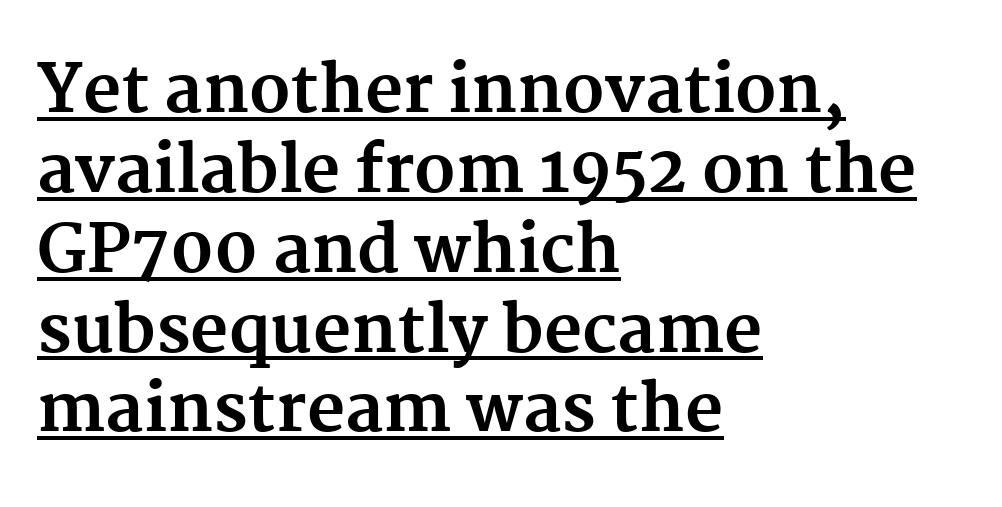
Q: Is the text bold? A: Yes.
Q: Is the text italic (slanted)? A: No, it is upright.
Q: Is the typeface a serif or a sans-serif typeface? A: Serif.
Q: Is the text underlined? A: Yes.
Q: How is the paragraph aligned? A: Left-aligned.
Q: Is the spacing between letters normal or unusually wide? A: Normal.
Q: Width (condensed, normal, or wide)? A: Normal.
Q: Stroke contrast? A: Medium.
Q: x-height? A: Medium.
Q: Monospaced? A: No.
